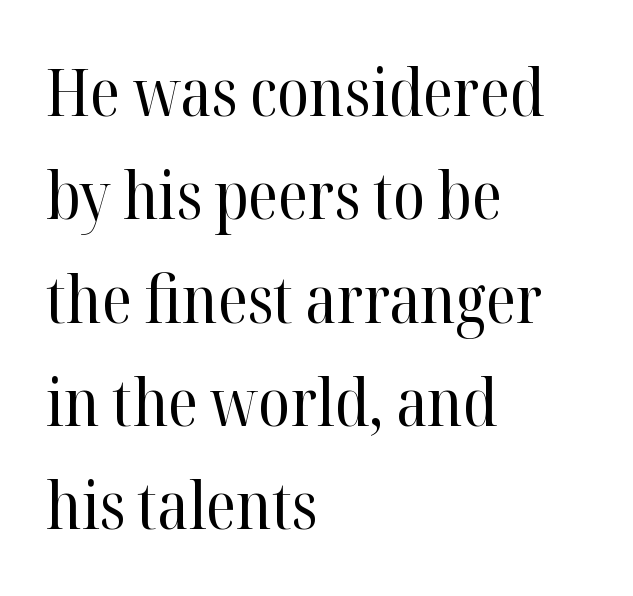
Q: Is the text bold? A: No.
Q: Is the text italic (slanted)? A: No, it is upright.
Q: Is the typeface a serif or a sans-serif typeface? A: Serif.
Q: Is the text underlined? A: No.
Q: How is the paragraph aligned? A: Left-aligned.
Q: Is the spacing between letters normal or unusually wide? A: Normal.
Q: Is the spacing between lines tight, normal or loose? A: Normal.
Q: Width (condensed, normal, or wide)? A: Normal.
Q: Stroke contrast? A: High.
Q: x-height? A: Medium.
Q: Monospaced? A: No.
